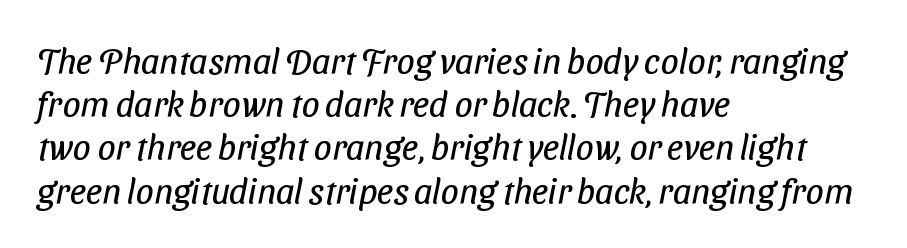
The image shows 36 px regular-weight, condensed sans-serif type; set left-aligned, line spacing 1.2x, normal letter spacing, not underlined; low stroke contrast and a medium x-height.
